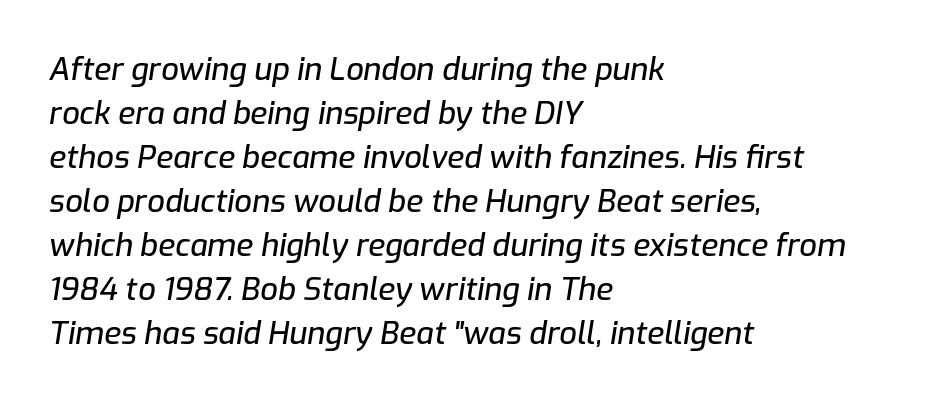
A normal amount of white space separates one row of letters from the next. The letterforms sit shoulder to shoulder at normal distance. Plain, unruled lines of type. The ragged edge is on the right, which tells us the setting is flush left.
